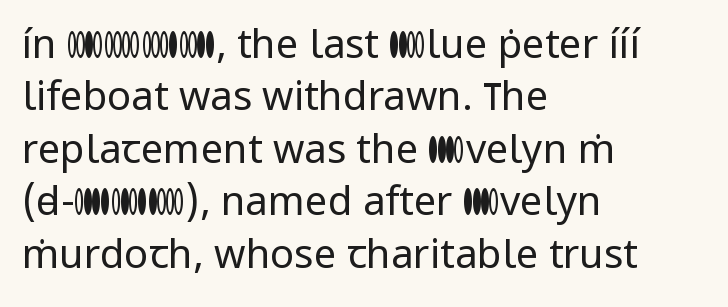
In terms of leading, this rendering sits right in the middle. This sample has the flowing, uneven cadence of proportional lettering. I'd call this a sans setting — the letters go barefoot. No chunkiness to these letters — they're not bold. Teacher's note: observe the even left margin — that is flush-left alignment.
